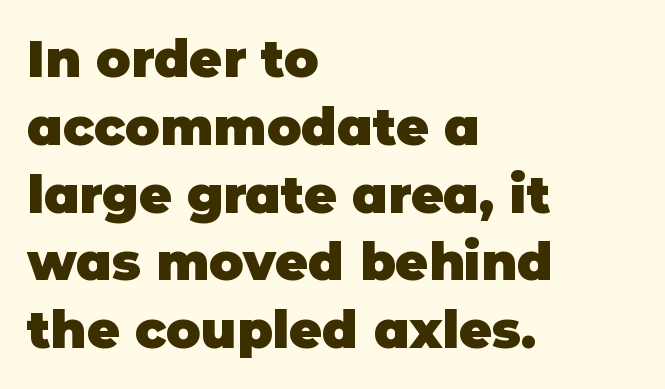
Glance below the letters and you will spot only blank space. The font's upright variant was chosen for this text. The letters advance in unequal steps, a hallmark of proportional type. What's the leading like? Ordinary, nothing unusual.
